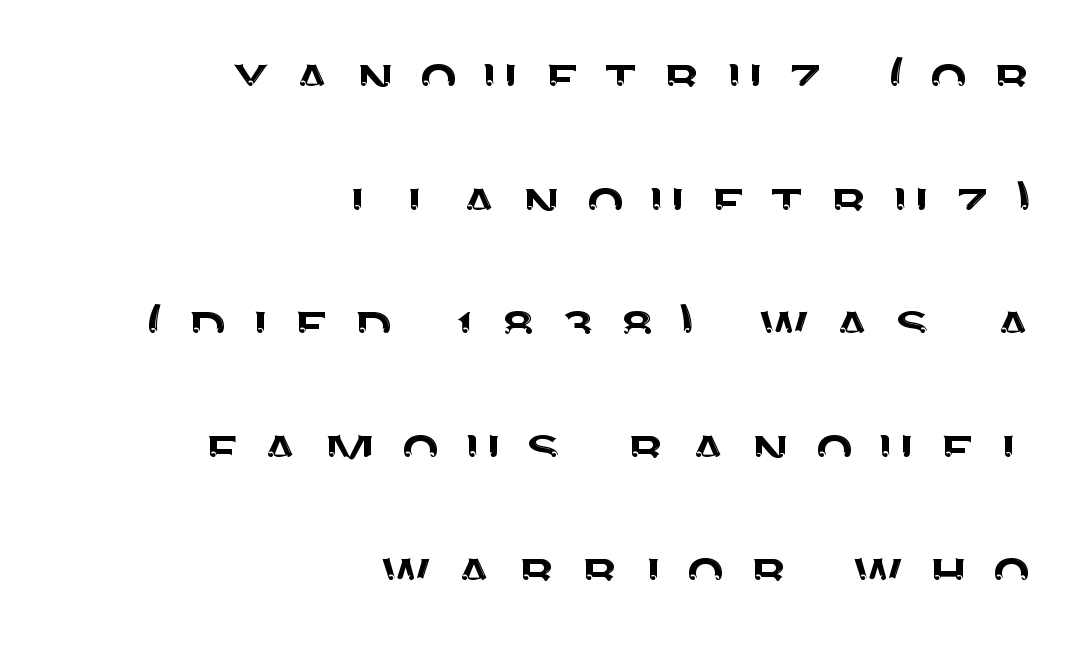
Q: Is the text italic (slanted)? A: No, it is upright.
Q: Is the typeface a serif or a sans-serif typeface? A: Sans-serif.
Q: Is the text underlined? A: No.
Q: How is the paragraph aligned? A: Right-aligned.
Q: Is the spacing between letters normal or unusually wide? A: Unusually wide.
Q: Is the spacing between lines tight, normal or loose? A: Loose.
Q: Width (condensed, normal, or wide)? A: Normal.
Q: Stroke contrast? A: Medium.
Q: x-height? A: Large.
Q: Monospaced? A: No.
